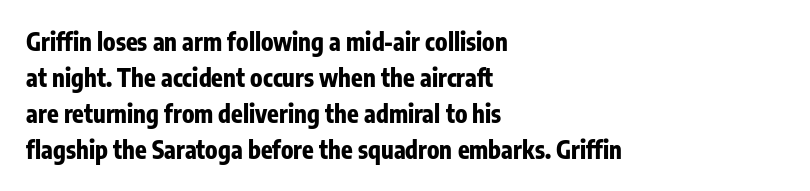
Q: Is the text bold? A: Yes.
Q: Is the text italic (slanted)? A: No, it is upright.
Q: Is the text underlined? A: No.
Q: How is the paragraph aligned? A: Left-aligned.
Q: Is the spacing between letters normal or unusually wide? A: Normal.
Q: Is the spacing between lines tight, normal or loose? A: Normal.
